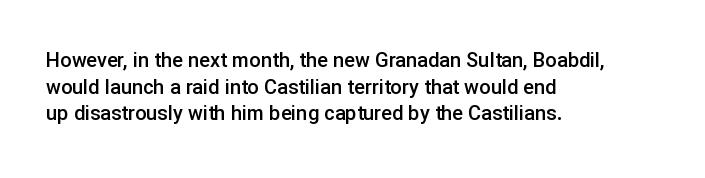
Q: Is the text bold? A: Semi-bold.
Q: Is the text italic (slanted)? A: No, it is upright.
Q: Is the text underlined? A: No.
Q: How is the paragraph aligned? A: Left-aligned.
Q: Is the spacing between letters normal or unusually wide? A: Normal.
Q: Is the spacing between lines tight, normal or loose? A: Normal.
